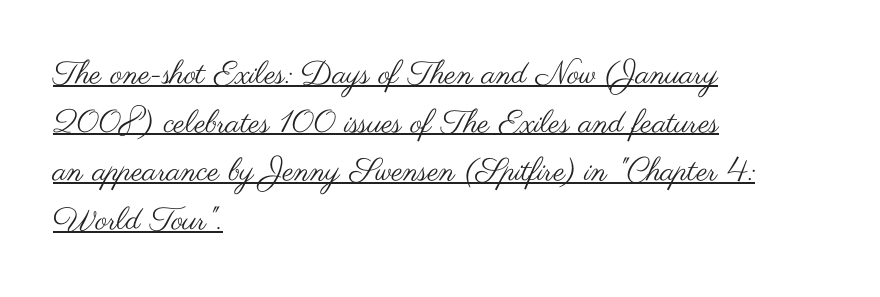
The image shows 32 px regular-weight, wide sans-serif type; set left-aligned, normal line spacing (1.52x), normal letter spacing, underlined; medium stroke contrast and a small x-height.
